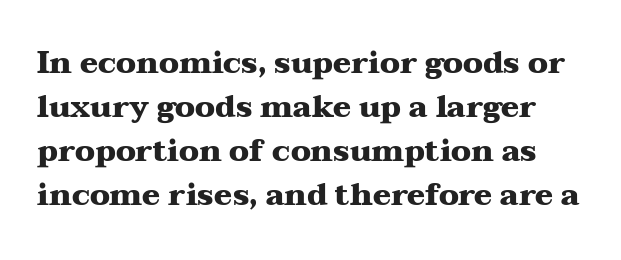
The image shows 30 px heavy, wide serif type, upright; set normal line spacing (1.47x), normal letter spacing, not underlined; medium stroke contrast and a medium x-height.
